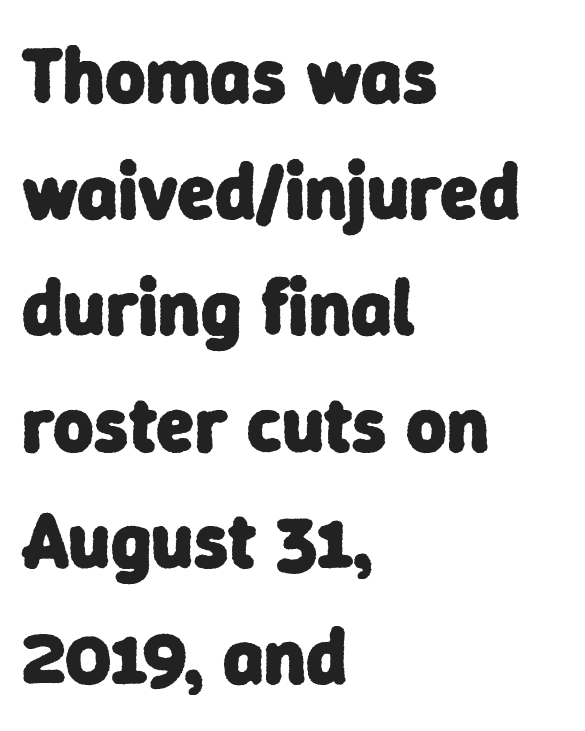
Q: Is the text bold? A: Yes.
Q: Is the typeface a serif or a sans-serif typeface? A: Sans-serif.
Q: Is the text underlined? A: No.
Q: How is the paragraph aligned? A: Left-aligned.
Q: Is the spacing between letters normal or unusually wide? A: Normal.
Q: Is the spacing between lines tight, normal or loose? A: Normal.
Q: Width (condensed, normal, or wide)? A: Normal.
Q: Stroke contrast? A: Low.
Q: x-height? A: Medium.
Q: Monospaced? A: No.
